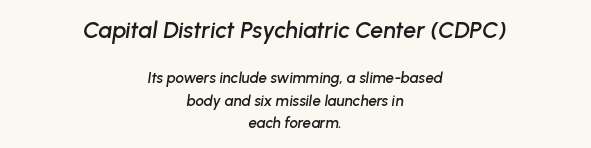
The image shows 23 px text type, italic (leaning right); set centered, normal line spacing (1.48x), normal letter spacing, not underlined; the first (top) block is 1.53x larger.
